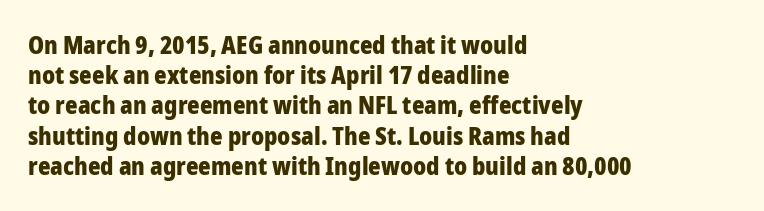
Q: Is the text bold? A: Yes.
Q: Is the text italic (slanted)? A: No, it is upright.
Q: Is the text underlined? A: No.
Q: How is the paragraph aligned? A: Left-aligned.
Q: Is the spacing between letters normal or unusually wide? A: Normal.
Q: Is the spacing between lines tight, normal or loose? A: Normal.
